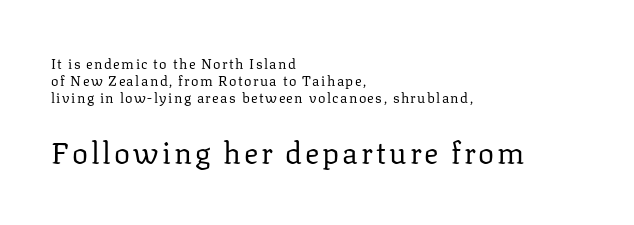
{"serif": "yes", "italic": "no", "bold": "no", "weight": "regular", "width": "normal", "stroke_contrast": "low", "x_height": "medium", "monospaced": "no", "underline": "no", "align": "left", "line_spacing_ratio": 1.22, "larger_block": "second", "size_ratio": 2.14, "glyph_px": 30}
